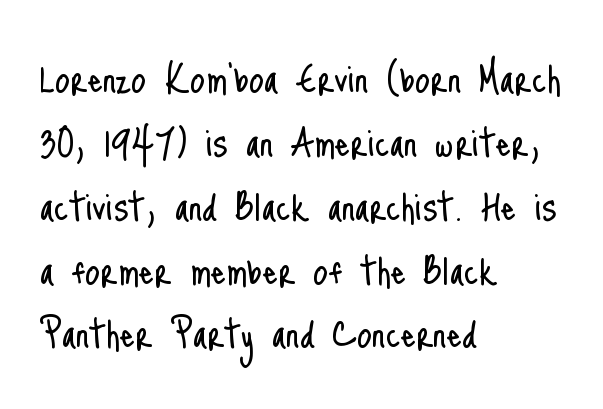
{"serif": "no", "italic": "no", "bold": "no", "weight": "light", "width": "condensed", "stroke_contrast": "low", "x_height": "small", "monospaced": "no", "underline": "no", "align": "left", "line_spacing": "normal", "line_spacing_ratio": 1.33, "letter_spacing": "normal", "letter_spacing_em": 0.0, "glyph_px": 48}
